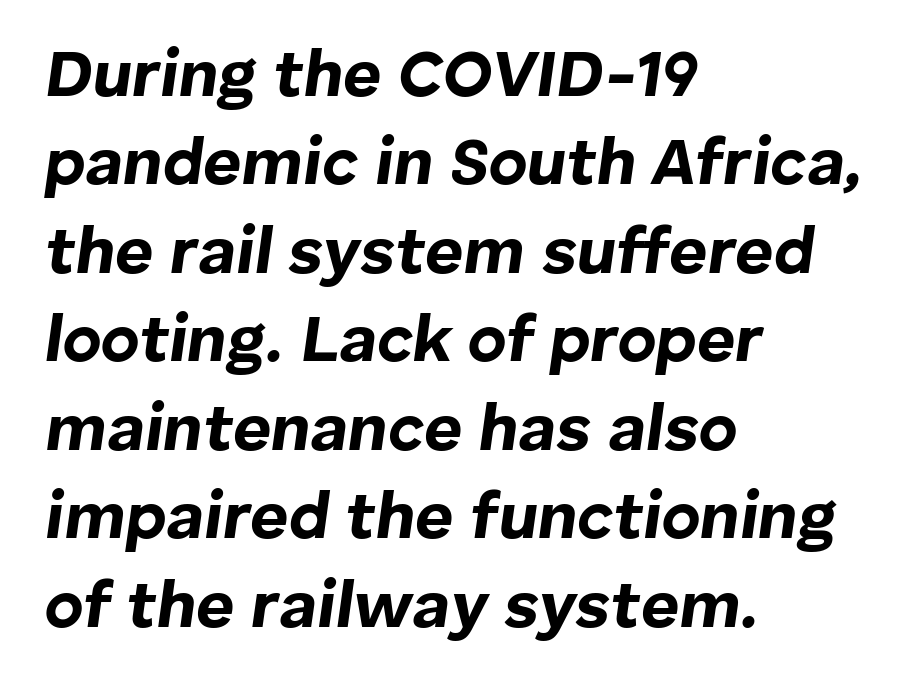
{"italic": "yes", "lean": "right", "slant_degrees": 8, "bold": "yes", "weight": "bold", "width": "normal", "stroke_contrast": "low", "x_height": "medium", "monospaced": "no", "underline": "no", "align": "left", "line_spacing": "normal", "line_spacing_ratio": 1.34, "letter_spacing": "normal", "letter_spacing_em": 0.0, "glyph_px": 66}
